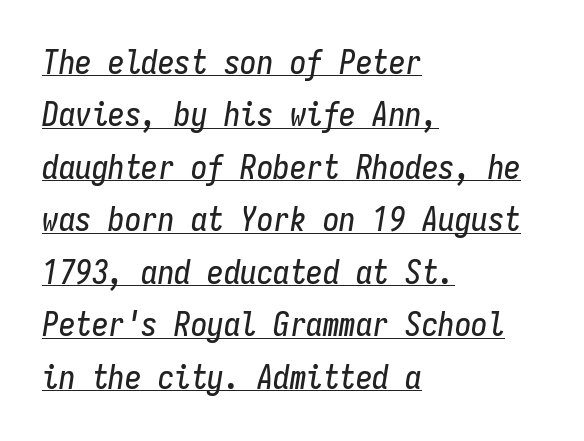
{"italic": "yes", "lean": "right", "slant_degrees": 9, "width": "condensed", "stroke_contrast": "low", "x_height": "medium", "monospaced": "yes", "underline": "yes", "align": "left", "line_spacing": "normal", "line_spacing_ratio": 1.59, "letter_spacing": "normal", "letter_spacing_em": 0.0, "glyph_px": 33}
